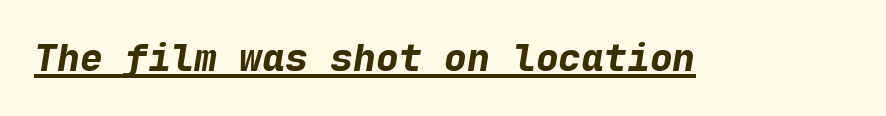
{"italic": "yes", "lean": "right", "slant_degrees": 9, "bold": "yes", "weight": "bold", "width": "normal", "stroke_contrast": "low", "x_height": "medium", "monospaced": "yes", "underline": "yes", "letter_spacing": "normal", "letter_spacing_em": 0.0, "glyph_px": 38}
